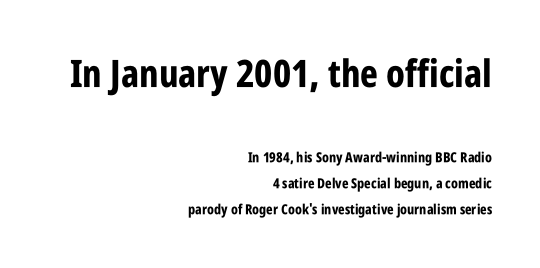
{"serif": "no", "italic": "no", "bold": "yes", "weight": "bold", "width": "condensed", "stroke_contrast": "low", "x_height": "large", "monospaced": "no", "underline": "no", "align": "right", "line_spacing_ratio": 1.84, "letter_spacing": "normal", "letter_spacing_em": 0.0, "larger_block": "first", "size_ratio": 2.71, "glyph_px": 38}
